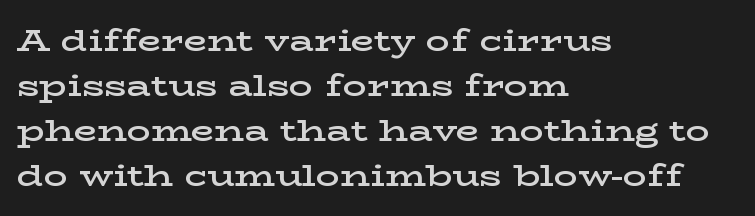
Q: Is the text bold? A: Semi-bold.
Q: Is the text italic (slanted)? A: No, it is upright.
Q: Is the typeface a serif or a sans-serif typeface? A: Serif.
Q: Is the text underlined? A: No.
Q: How is the paragraph aligned? A: Left-aligned.
Q: Is the spacing between letters normal or unusually wide? A: Normal.
Q: Is the spacing between lines tight, normal or loose? A: Normal.
Q: Width (condensed, normal, or wide)? A: Wide.
Q: Stroke contrast? A: Low.
Q: x-height? A: Medium.
Q: Monospaced? A: No.
